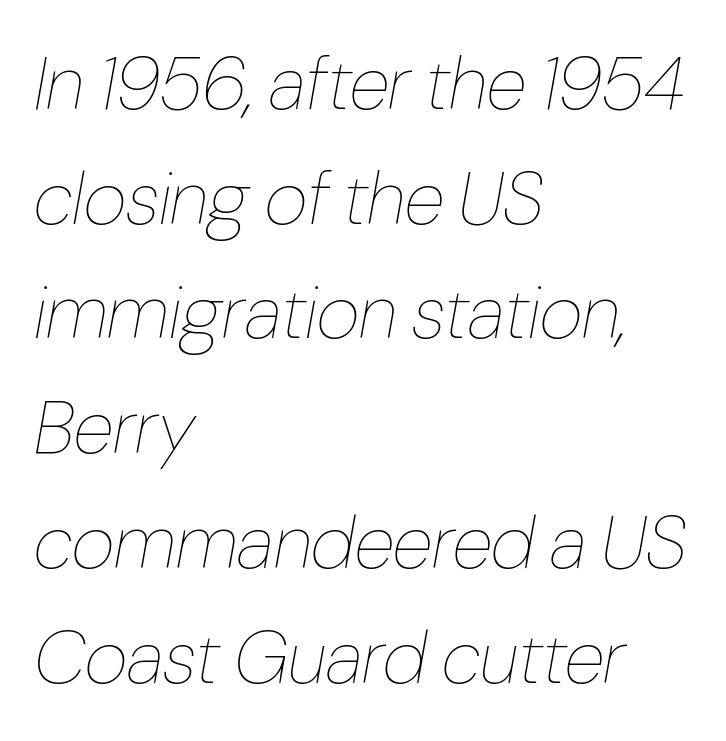
{"italic": "yes", "lean": "right", "slant_degrees": 10, "bold": "no", "weight": "thin", "width": "condensed", "stroke_contrast": "low", "x_height": "medium", "monospaced": "no", "underline": "no", "align": "left", "line_spacing": "normal", "line_spacing_ratio": 1.53, "letter_spacing": "normal", "letter_spacing_em": 0.0, "glyph_px": 75}
